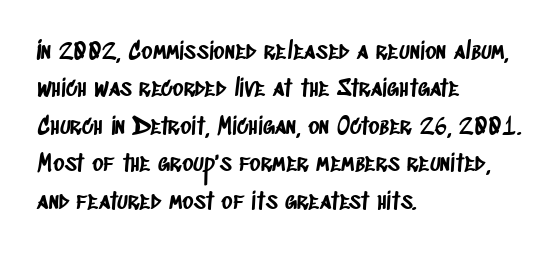
Has an underline been added? It has not. Vertical spacing — default. The lines are quadded left. No extra tracking has been applied to these lines.
